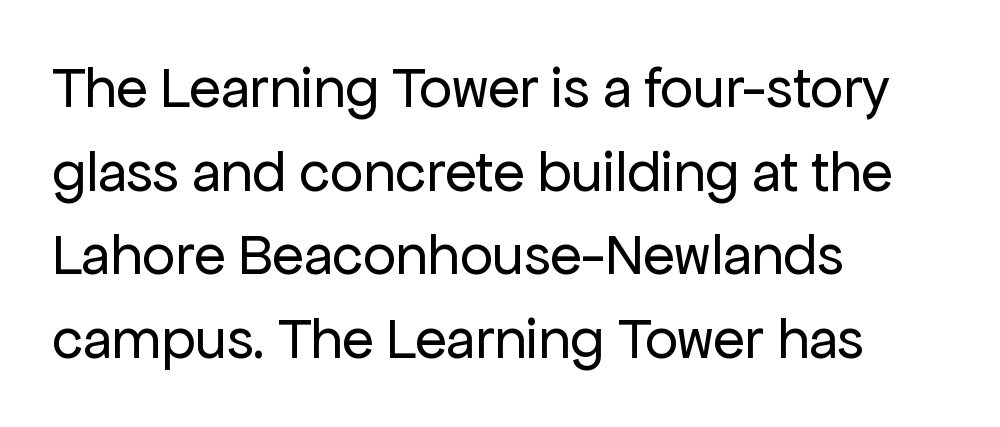
Q: Is the text bold? A: No.
Q: Is the text italic (slanted)? A: No, it is upright.
Q: Is the typeface a serif or a sans-serif typeface? A: Sans-serif.
Q: Is the text underlined? A: No.
Q: How is the paragraph aligned? A: Left-aligned.
Q: Is the spacing between letters normal or unusually wide? A: Normal.
Q: Is the spacing between lines tight, normal or loose? A: Normal.
Q: Width (condensed, normal, or wide)? A: Normal.
Q: Stroke contrast? A: Low.
Q: x-height? A: Medium.
Q: Monospaced? A: No.
